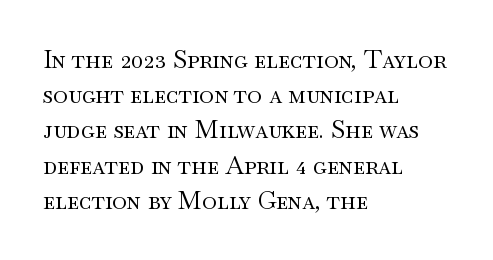
The image shows 25 px text type, upright; set left-aligned, normal line spacing (1.41x), normal letter spacing, not underlined.
